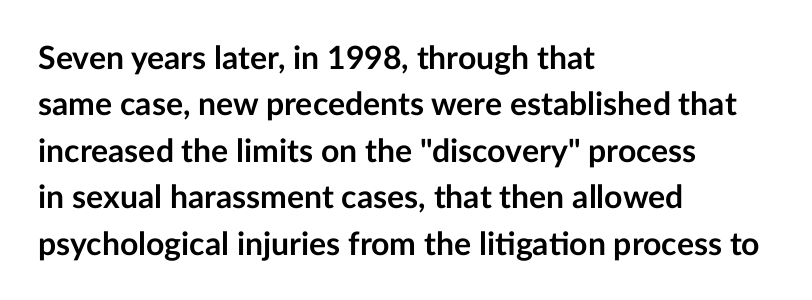
The image shows 32 px semibold sans-serif type, upright; set left-aligned, normal line spacing (1.45x), normal letter spacing, not underlined; low stroke contrast and a medium x-height.
